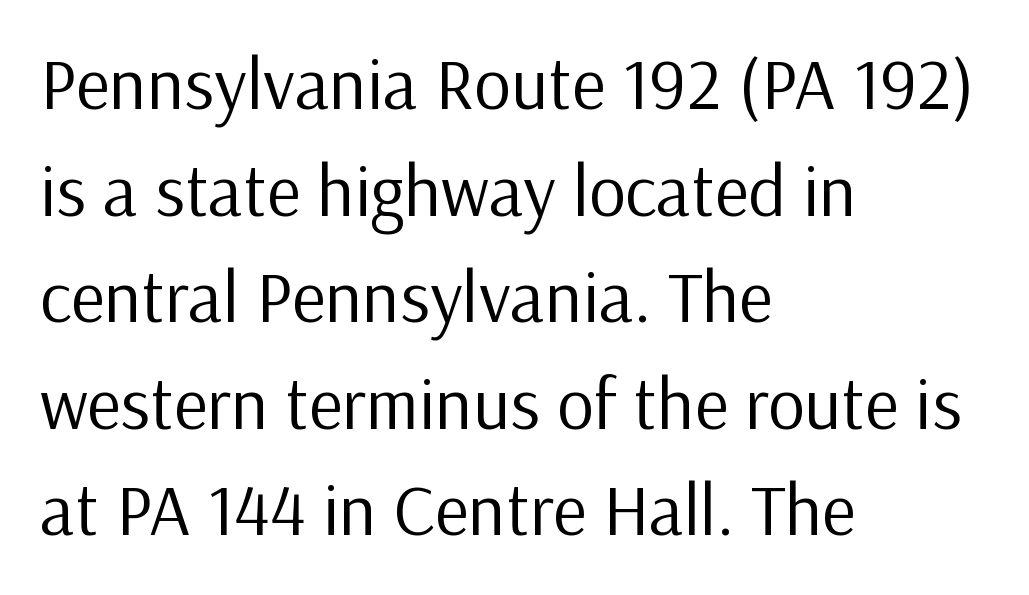
One-word summary of the alignment: left. Regarding leading, the lines here are spaced in the standard way. No letter is thick-stroked: the sample isn't bold. Spacing verdict: proportional, widths tailored to each character.
